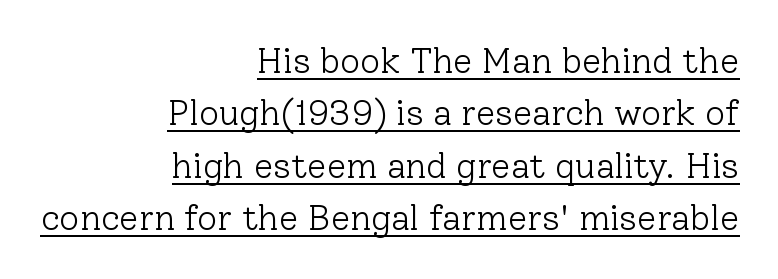
Examine the stroke ends and you'll spot serifs. No heavy texture on the line: the type isn't bold. Characters follow at the spacing the type designer built in. Note the varied advance widths — an 'i' is clearly narrower than an 'm'.
